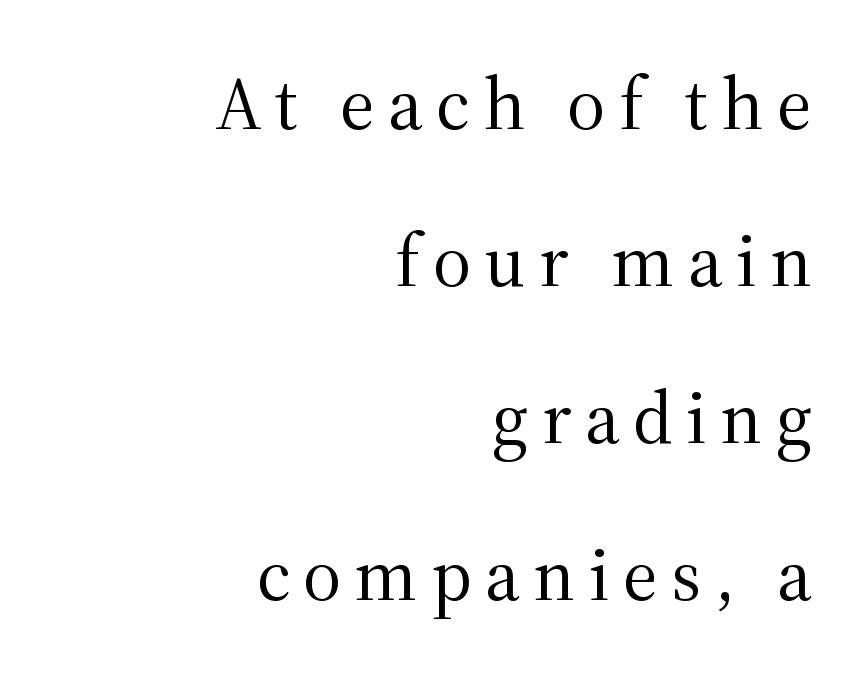
Q: Is the text bold? A: No.
Q: Is the text italic (slanted)? A: No, it is upright.
Q: Is the typeface a serif or a sans-serif typeface? A: Serif.
Q: Is the text underlined? A: No.
Q: How is the paragraph aligned? A: Right-aligned.
Q: Is the spacing between lines tight, normal or loose? A: Loose.
Q: Width (condensed, normal, or wide)? A: Normal.
Q: Stroke contrast? A: Medium.
Q: x-height? A: Medium.
Q: Monospaced? A: No.
